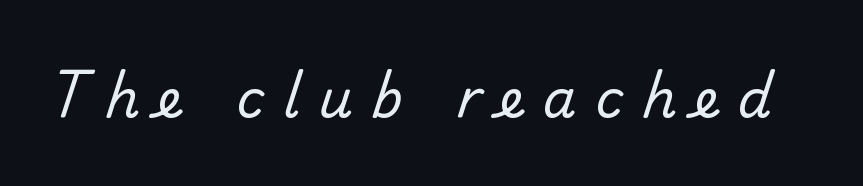
{"serif": "no", "bold": "no", "weight": "regular", "width": "normal", "stroke_contrast": "low", "x_height": "small", "monospaced": "no", "underline": "no", "letter_spacing": "wide", "letter_spacing_em": 0.36, "glyph_px": 53}
